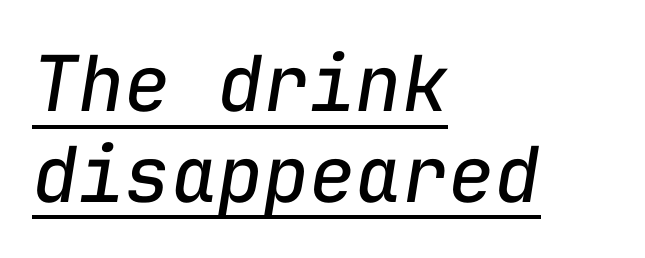
The image shows 77 px regular-weight type, italic (leaning right), monospaced; set left-aligned, line spacing 1.18x, normal letter spacing, underlined; low stroke contrast and a medium x-height.
